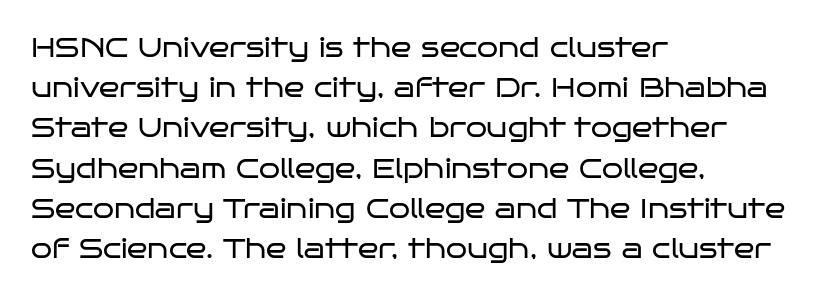
The image shows 27 px text type, upright; set left-aligned, normal line spacing (1.49x), normal letter spacing, not underlined.
